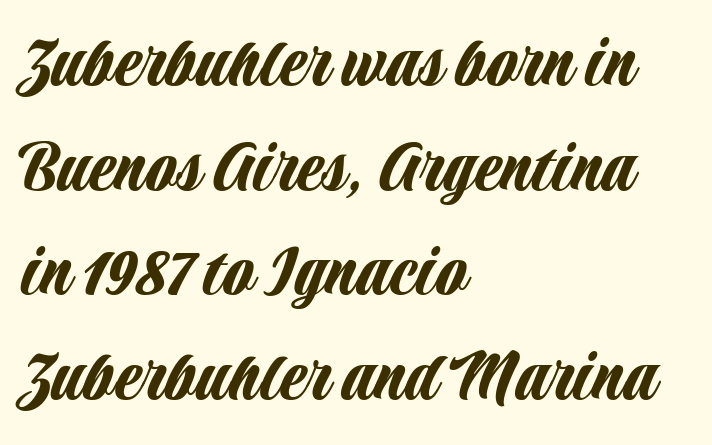
{"serif": "no", "width": "condensed", "stroke_contrast": "low", "x_height": "large", "monospaced": "no", "underline": "no", "align": "left", "line_spacing": "normal", "line_spacing_ratio": 1.34, "letter_spacing": "normal", "letter_spacing_em": 0.0, "glyph_px": 78}
